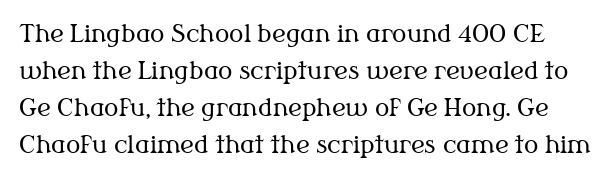
Q: Is the text bold? A: No.
Q: Is the text italic (slanted)? A: No, it is upright.
Q: Is the text underlined? A: No.
Q: Is the spacing between letters normal or unusually wide? A: Normal.
Q: Is the spacing between lines tight, normal or loose? A: Normal.
